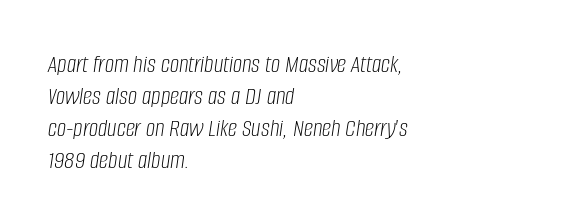
Q: Is the text bold? A: No.
Q: Is the text italic (slanted)? A: Yes, it leans right by about 8 degrees.
Q: Is the text underlined? A: No.
Q: How is the paragraph aligned? A: Left-aligned.
Q: Is the spacing between letters normal or unusually wide? A: Normal.
